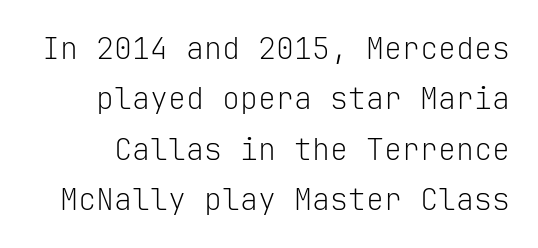
Q: Is the text bold? A: No.
Q: Is the text italic (slanted)? A: No, it is upright.
Q: Is the typeface a serif or a sans-serif typeface? A: Sans-serif.
Q: Is the text underlined? A: No.
Q: Is the spacing between letters normal or unusually wide? A: Normal.
Q: Is the spacing between lines tight, normal or loose? A: Normal.
Q: Width (condensed, normal, or wide)? A: Normal.
Q: Stroke contrast? A: Low.
Q: x-height? A: Medium.
Q: Monospaced? A: Yes.
